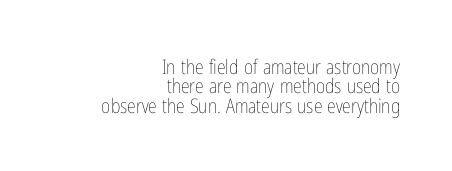
Q: Is the text bold? A: No.
Q: Is the text italic (slanted)? A: No, it is upright.
Q: Is the text underlined? A: No.
Q: How is the paragraph aligned? A: Right-aligned.
Q: Is the spacing between letters normal or unusually wide? A: Normal.
Q: Is the spacing between lines tight, normal or loose? A: Tight.
